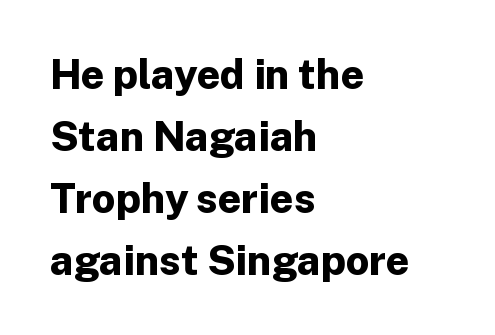
The image shows 41 px bold sans-serif type, upright; set left-aligned, normal line spacing (1.51x), normal letter spacing, not underlined; low stroke contrast and a medium x-height.
